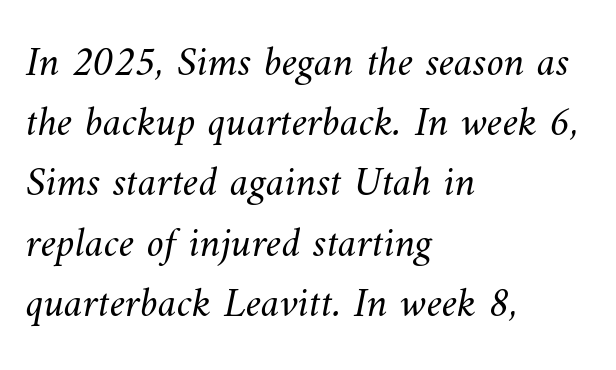
{"bold": "no", "weight": "light", "width": "normal", "stroke_contrast": "medium", "x_height": "small", "monospaced": "no", "underline": "no", "align": "left", "line_spacing": "normal", "line_spacing_ratio": 1.4, "letter_spacing": "normal", "letter_spacing_em": 0.0, "glyph_px": 43}
